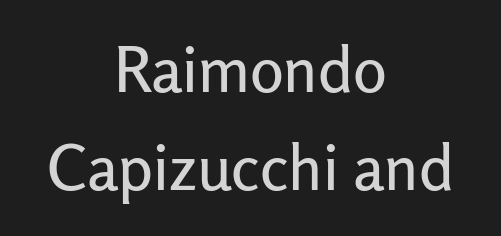
Both edges are ragged and mirror each other, which tells us the setting is centered. This rendering leaves character spacing at its baseline value. The letters stand straight up with perfectly vertical stems. Regular leading.
